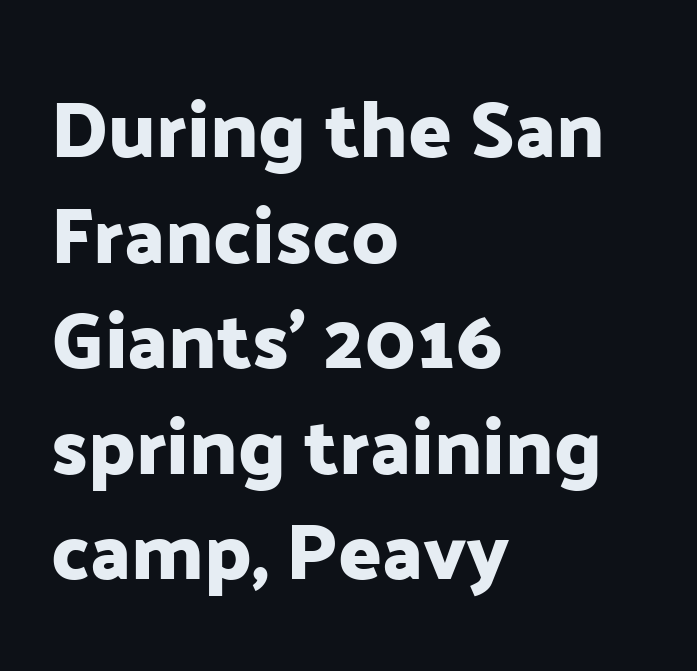
Each letter keeps its own natural width here, so spacing adapts to shape. Letter spacing: default. Quick note: interline space is typical. The lettering holds an erect, upright posture throughout.
